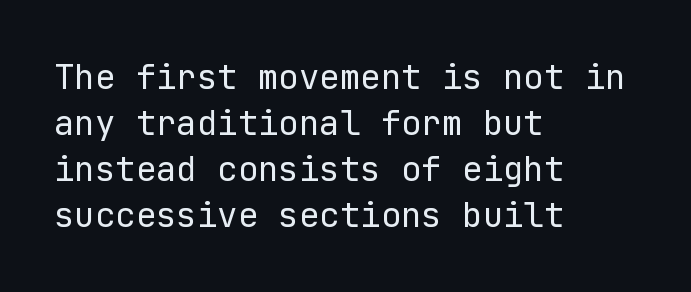
The image shows 34 px regular-weight sans-serif type, upright; set left-aligned, normal line spacing (1.35x), normal letter spacing, not underlined; low stroke contrast and a medium x-height.
